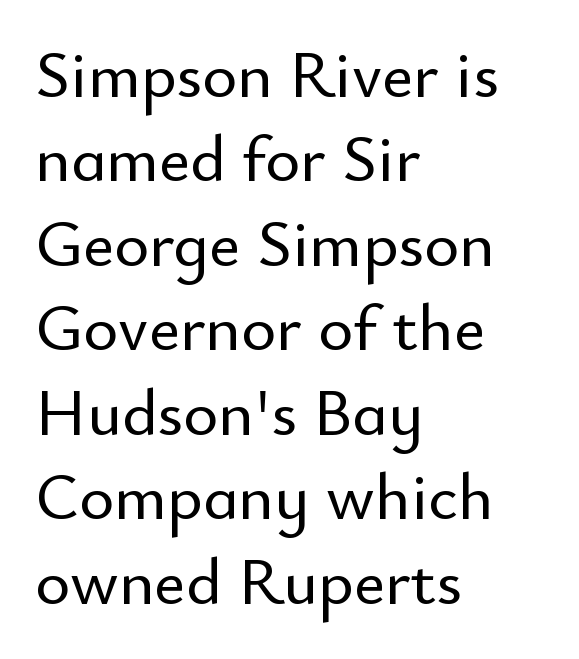
Q: Is the text italic (slanted)? A: No, it is upright.
Q: Is the typeface a serif or a sans-serif typeface? A: Sans-serif.
Q: Is the text underlined? A: No.
Q: How is the paragraph aligned? A: Left-aligned.
Q: Is the spacing between letters normal or unusually wide? A: Normal.
Q: Is the spacing between lines tight, normal or loose? A: Normal.
Q: Width (condensed, normal, or wide)? A: Normal.
Q: Stroke contrast? A: Low.
Q: x-height? A: Small.
Q: Monospaced? A: No.
